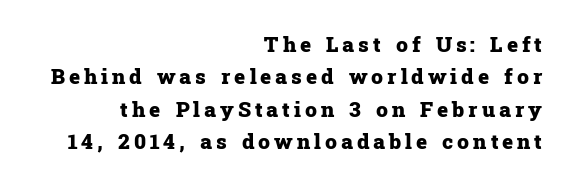
{"italic": "no", "bold": "yes", "underline": "no", "align": "right", "line_spacing": "normal", "line_spacing_ratio": 1.54, "glyph_px": 21}
